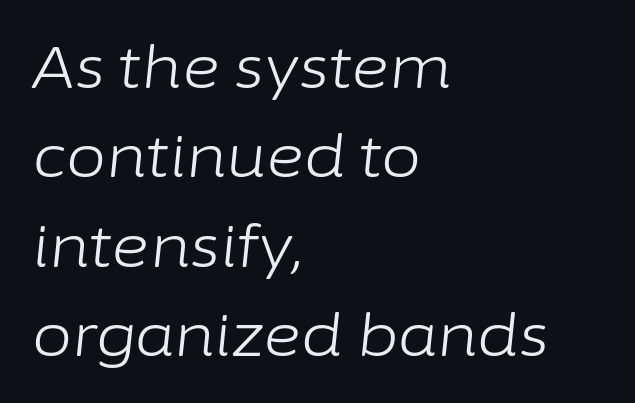
Q: Is the text bold? A: No.
Q: Is the text italic (slanted)? A: Yes, it leans right by about 6 degrees.
Q: Is the text underlined? A: No.
Q: How is the paragraph aligned? A: Left-aligned.
Q: Is the spacing between letters normal or unusually wide? A: Normal.
Q: Is the spacing between lines tight, normal or loose? A: Normal.
Q: Width (condensed, normal, or wide)? A: Normal.
Q: Stroke contrast? A: Low.
Q: x-height? A: Medium.
Q: Monospaced? A: No.
